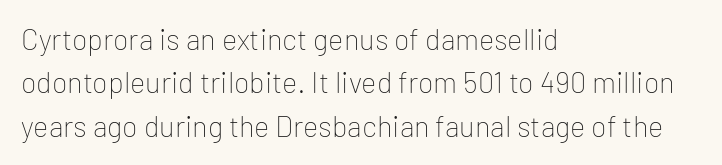
Decoration check: the copy has no underline. Honestly, the row spacing looks completely unremarkable. Note the varied advance widths — an 'i' is clearly narrower than an 'm'. Words appear dense and cohesive because spacing is normal.
